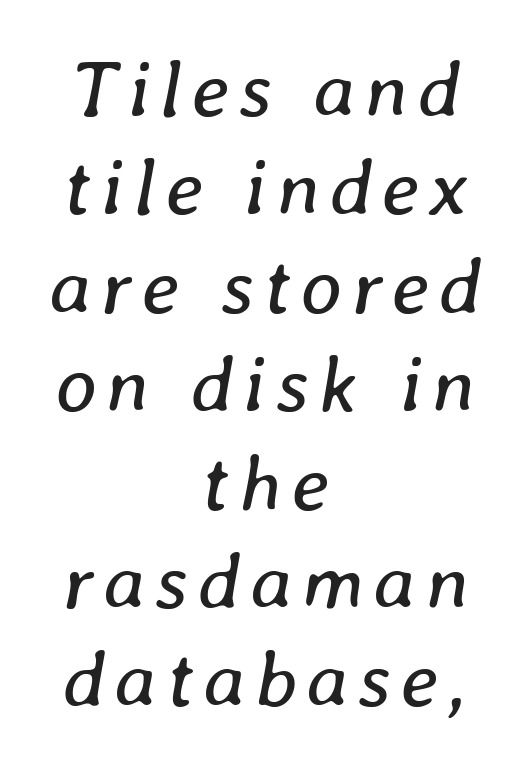
One-word summary of the alignment: center. The face used here is proportionally spaced, like ordinary book or web type. The characters are drawn with everyday or finer stroke widths. There's an unmistakable incline to the writing here. Nobody drew a line under any word here.
